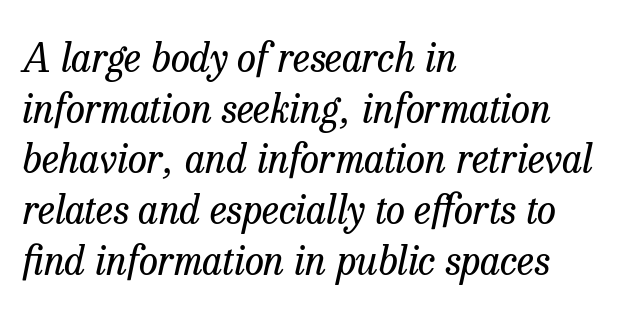
{"serif": "yes", "italic": "yes", "lean": "right", "slant_degrees": 13, "bold": "no", "weight": "regular", "width": "normal", "stroke_contrast": "low", "x_height": "medium", "monospaced": "no", "underline": "no", "align": "left", "line_spacing": "normal", "line_spacing_ratio": 1.3, "letter_spacing": "normal", "letter_spacing_em": 0.0, "glyph_px": 39}
